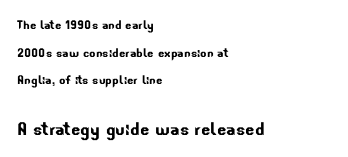
Honestly, there is no underline to notice here at all. Every row of glyphs begins at an identical x-position on the left. The block sitting lower on the canvas is the one with enlarged characters. Look at the tracking — it's just the regular setting, nothing added.
